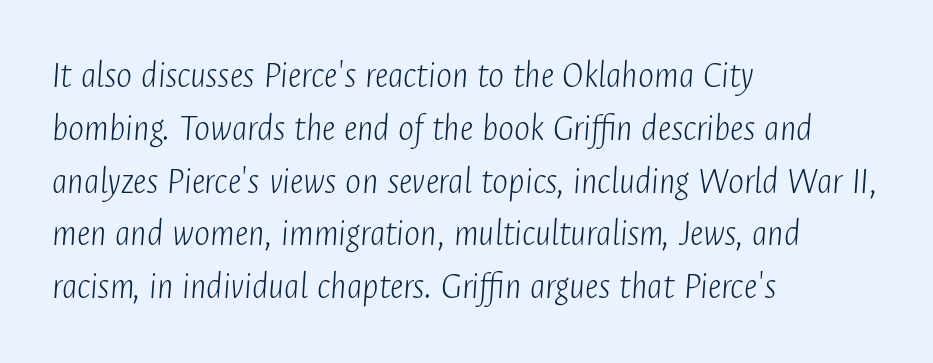
{"italic": "yes", "lean": "right", "slant_degrees": 4, "bold": "no", "weight": "light", "width": "condensed", "stroke_contrast": "low", "x_height": "medium", "monospaced": "no", "underline": "no", "align": "left", "line_spacing": "normal", "line_spacing_ratio": 1.39, "letter_spacing": "normal", "letter_spacing_em": 0.0, "glyph_px": 38}
